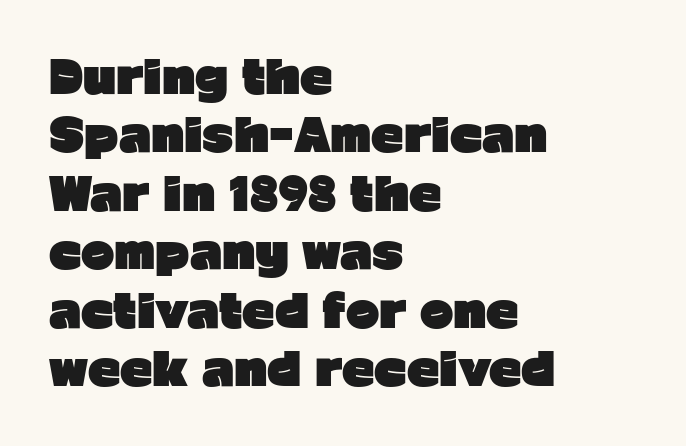
{"serif": "no", "italic": "no", "bold": "yes", "weight": "heavy", "width": "normal", "stroke_contrast": "low", "x_height": "medium", "monospaced": "no", "underline": "no", "align": "left", "line_spacing": "normal", "line_spacing_ratio": 1.3, "letter_spacing": "normal", "letter_spacing_em": 0.0, "glyph_px": 45}
